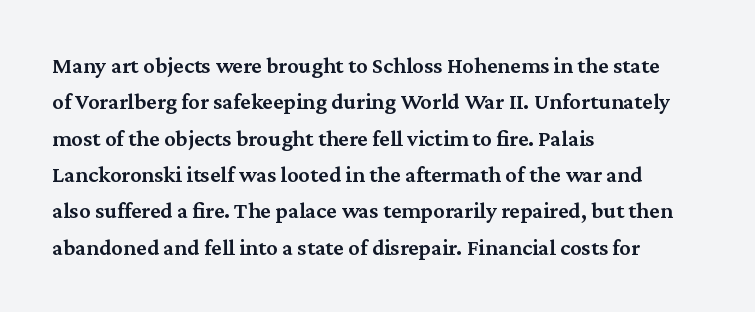
The image shows 23 px text type, upright; set left-aligned, normal line spacing (1.58x), normal letter spacing, not underlined.
